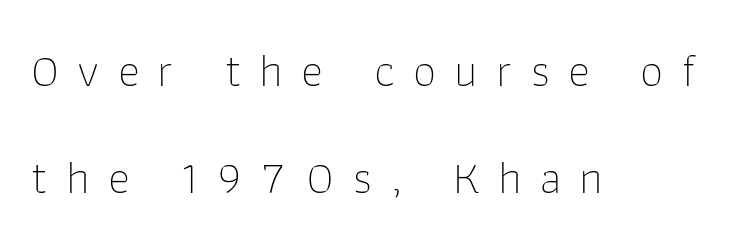
{"serif": "no", "italic": "no", "bold": "no", "weight": "thin", "width": "normal", "stroke_contrast": "low", "x_height": "medium", "monospaced": "no", "underline": "no", "align": "left", "line_spacing": "loose", "line_spacing_ratio": 2.28, "letter_spacing": "wide", "letter_spacing_em": 0.39, "glyph_px": 47}
